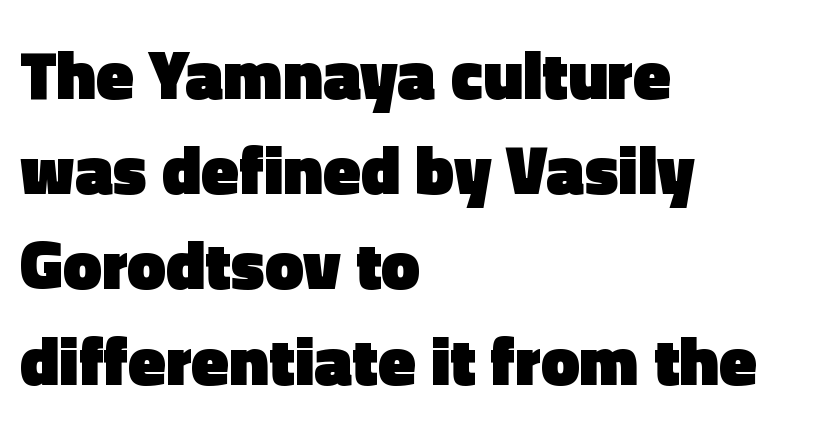
Is there much room between lines? A standard amount, neither cramped nor airy. Nobody touched the tracking dial on this one. This rendering employs a face without finishing strokes, i.e., a sans-serif. Nobody drew a line under any word here. Thick stems and heavy bowls — unmistakably bold.
